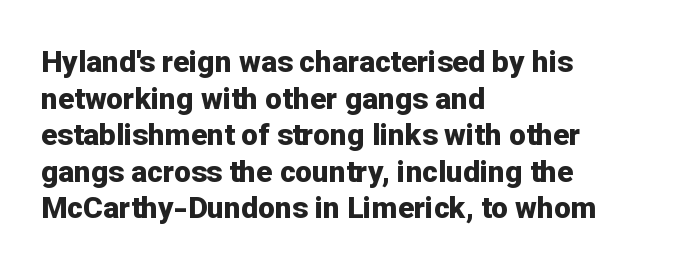
Q: Is the text bold? A: Yes.
Q: Is the text italic (slanted)? A: No, it is upright.
Q: Is the typeface a serif or a sans-serif typeface? A: Sans-serif.
Q: Is the text underlined? A: No.
Q: How is the paragraph aligned? A: Left-aligned.
Q: Is the spacing between letters normal or unusually wide? A: Normal.
Q: Width (condensed, normal, or wide)? A: Normal.
Q: Stroke contrast? A: Low.
Q: x-height? A: Medium.
Q: Monospaced? A: No.
